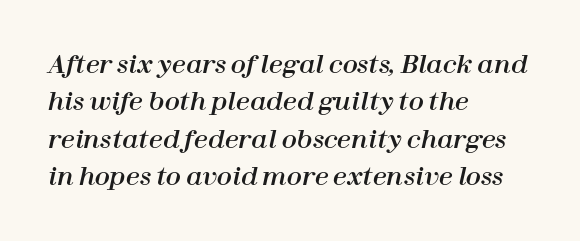
{"italic": "yes", "lean": "right", "slant_degrees": 12, "underline": "no", "align": "left", "line_spacing": "normal", "line_spacing_ratio": 1.5, "letter_spacing": "normal", "letter_spacing_em": 0.0, "glyph_px": 25}
